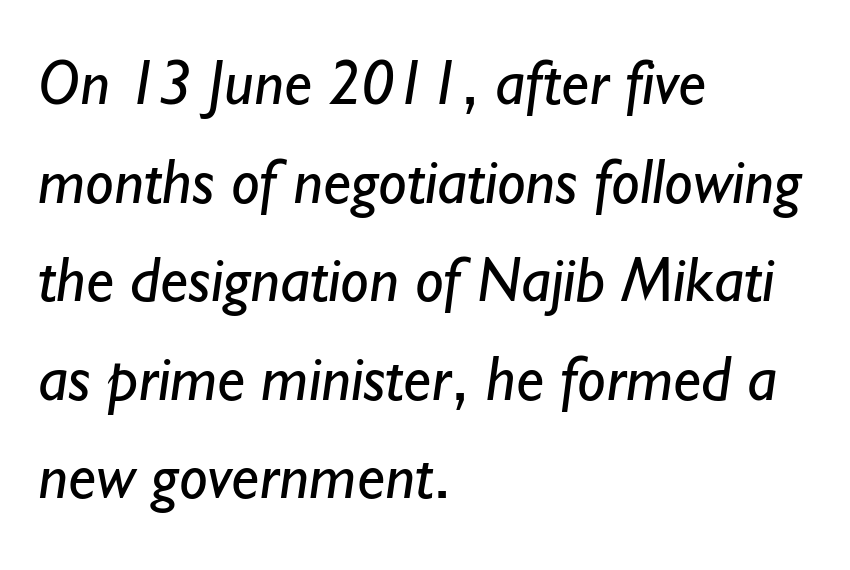
Quick note: interline space is typical. This rendering leaves character spacing at its baseline value. Character widths vary here, with narrow letters taking less room than wide ones. Just letters on the line, the space beneath them empty.
